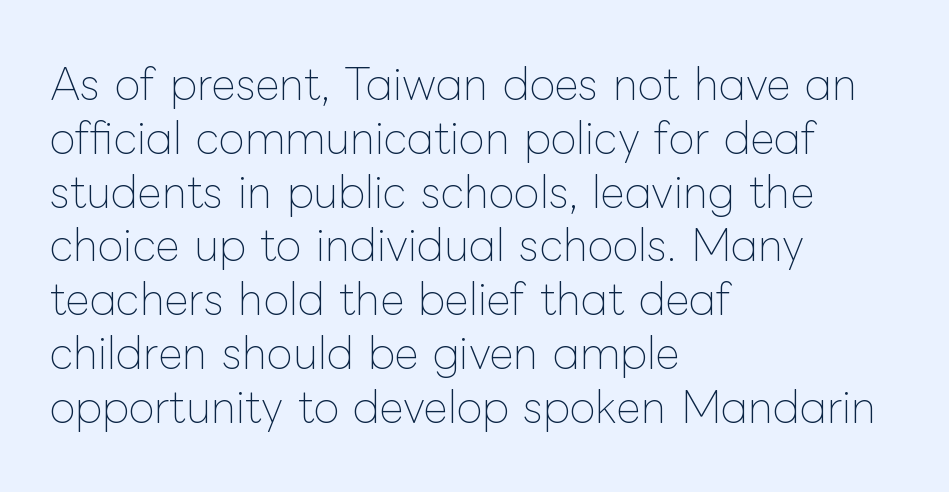
Q: Is the text bold? A: No.
Q: Is the text italic (slanted)? A: No, it is upright.
Q: Is the text underlined? A: No.
Q: How is the paragraph aligned? A: Left-aligned.
Q: Is the spacing between letters normal or unusually wide? A: Normal.
Q: Is the spacing between lines tight, normal or loose? A: Normal.
Q: Width (condensed, normal, or wide)? A: Normal.
Q: Stroke contrast? A: Low.
Q: x-height? A: Medium.
Q: Monospaced? A: No.
